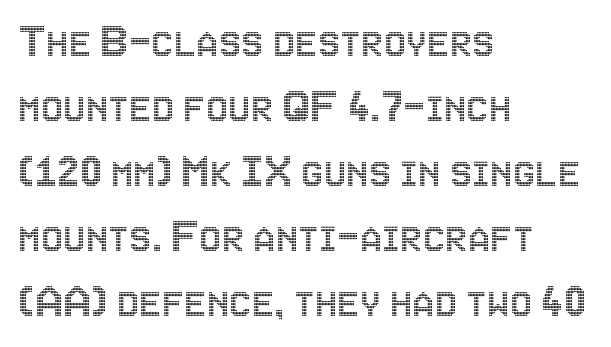
{"italic": "no", "width": "condensed", "x_height": "large", "monospaced": "no", "underline": "no", "align": "left", "line_spacing": "normal", "line_spacing_ratio": 1.3, "letter_spacing": "normal", "letter_spacing_em": 0.0, "glyph_px": 50}
